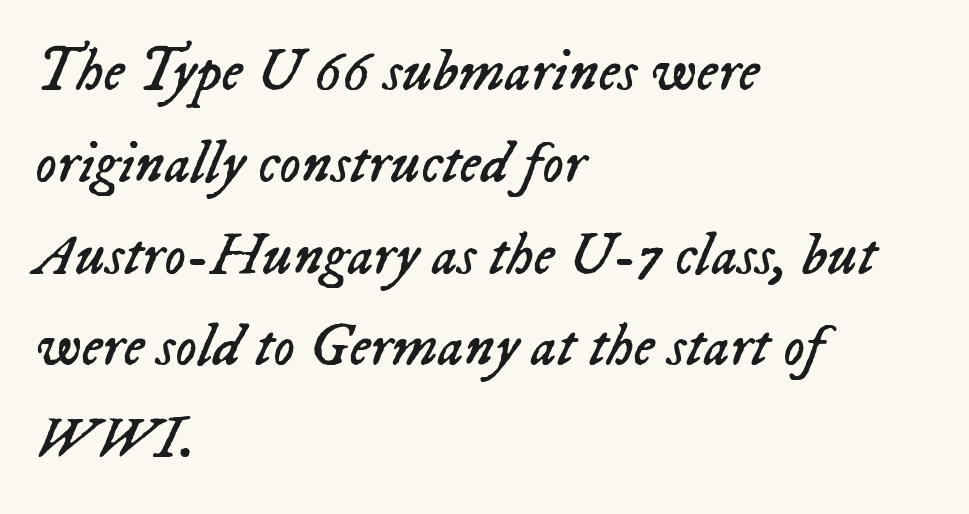
The image shows 60 px regular-weight type, italic (leaning right); set left-aligned, normal line spacing (1.53x), normal letter spacing, not underlined; low stroke contrast and a medium x-height.
